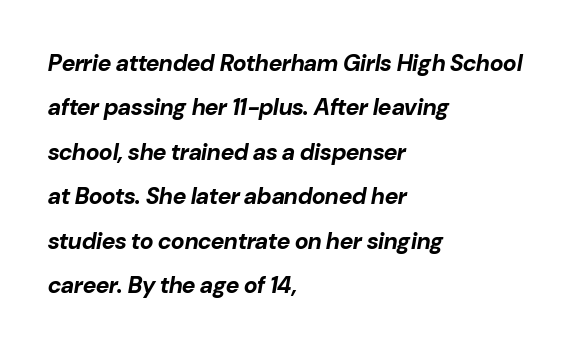
Q: Is the text bold? A: Yes.
Q: Is the text italic (slanted)? A: Yes, it leans right by about 10 degrees.
Q: Is the text underlined? A: No.
Q: How is the paragraph aligned? A: Left-aligned.
Q: Is the spacing between letters normal or unusually wide? A: Normal.
Q: Is the spacing between lines tight, normal or loose? A: Loose.
